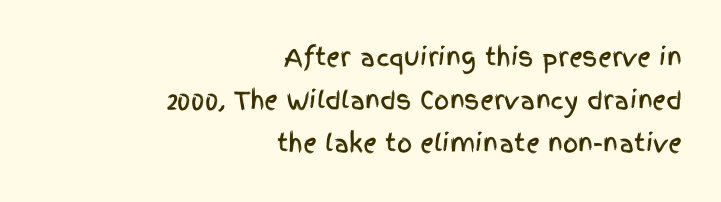
The image shows 24 px text type, upright; set right-aligned, line spacing 1.8x, normal letter spacing, not underlined.
